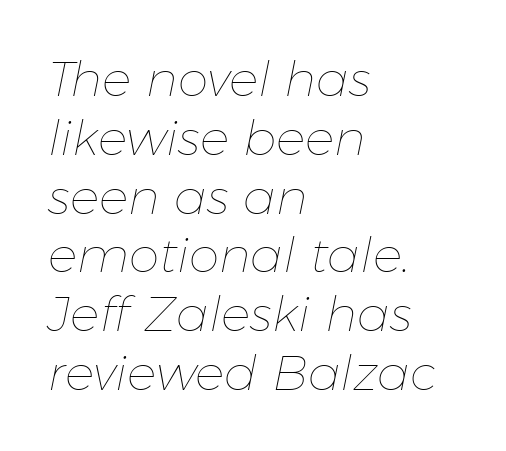
Tall strokes in this sample are angled rather than plumb. Left-aligned paragraph, ragged on the right. The zone under the glyphs is completely vacant. Do the characters align in a grid? No, the font is proportional. No letter is thick-stroked: the sample isn't bold.
